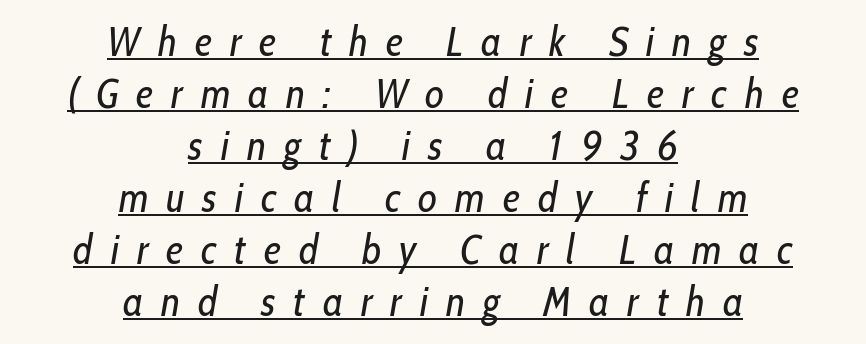
Q: Is the text bold? A: No.
Q: Is the text italic (slanted)? A: Yes, it leans right by about 10 degrees.
Q: Is the text underlined? A: Yes.
Q: How is the paragraph aligned? A: Centered.
Q: Is the spacing between letters normal or unusually wide? A: Unusually wide.
Q: Is the spacing between lines tight, normal or loose? A: Normal.
Q: Width (condensed, normal, or wide)? A: Condensed.
Q: Stroke contrast? A: Low.
Q: x-height? A: Medium.
Q: Monospaced? A: No.
